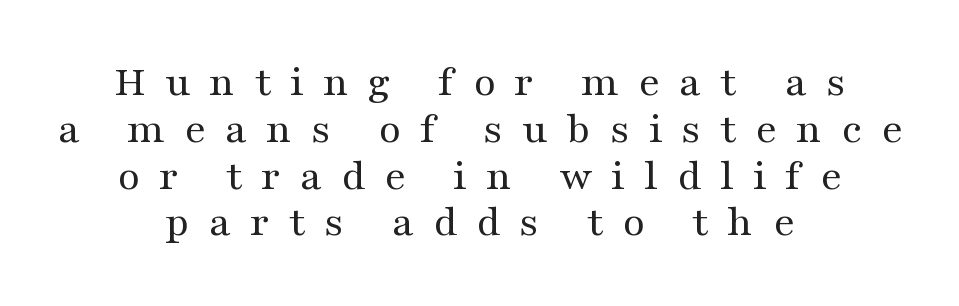
{"serif": "yes", "italic": "no", "bold": "no", "weight": "regular", "width": "wide", "stroke_contrast": "medium", "x_height": "medium", "monospaced": "no", "underline": "no", "align": "center", "line_spacing": "tight", "line_spacing_ratio": 1.04, "letter_spacing": "wide", "letter_spacing_em": 0.42, "glyph_px": 45}
